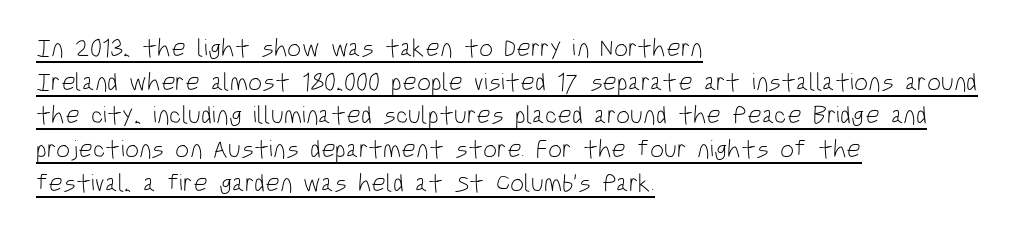
{"italic": "no", "bold": "no", "underline": "yes", "align": "left", "line_spacing": "normal", "line_spacing_ratio": 1.35, "letter_spacing": "normal", "letter_spacing_em": 0.0, "glyph_px": 25}
